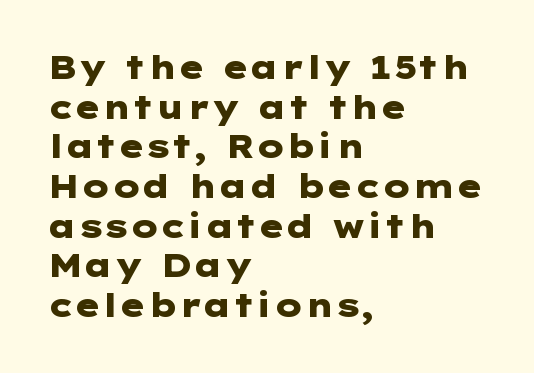
Q: Is the text bold? A: Yes.
Q: Is the text italic (slanted)? A: No, it is upright.
Q: Is the typeface a serif or a sans-serif typeface? A: Sans-serif.
Q: Is the text underlined? A: No.
Q: How is the paragraph aligned? A: Left-aligned.
Q: Is the spacing between letters normal or unusually wide? A: Normal.
Q: Width (condensed, normal, or wide)? A: Wide.
Q: Stroke contrast? A: Low.
Q: x-height? A: Medium.
